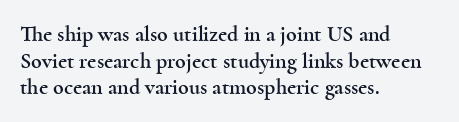
Q: Is the text italic (slanted)? A: No, it is upright.
Q: Is the text underlined? A: No.
Q: How is the paragraph aligned? A: Left-aligned.
Q: Is the spacing between letters normal or unusually wide? A: Normal.
